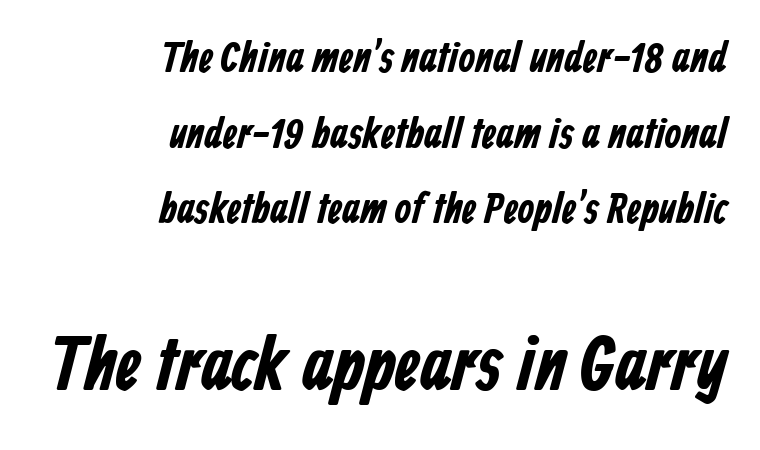
{"serif": "no", "bold": "yes", "weight": "bold", "width": "condensed", "stroke_contrast": "low", "x_height": "medium", "monospaced": "no", "underline": "no", "align": "right", "line_spacing_ratio": 1.76, "letter_spacing": "normal", "letter_spacing_em": 0.0, "larger_block": "second", "size_ratio": 1.77, "glyph_px": 76}
